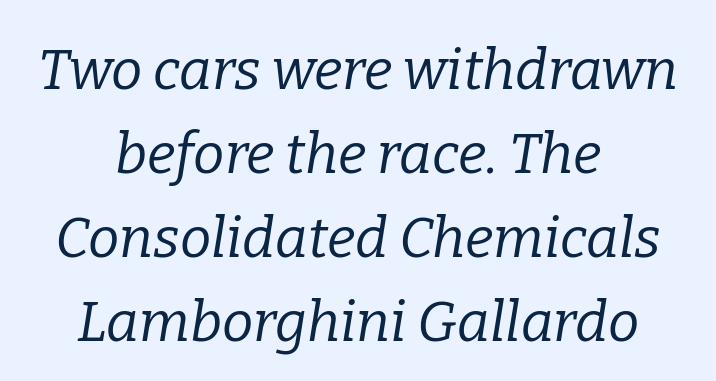
The image shows 56 px regular-weight serif type, italic (leaning right); set centered, normal line spacing (1.5x), normal letter spacing, not underlined; low stroke contrast and a medium x-height.
